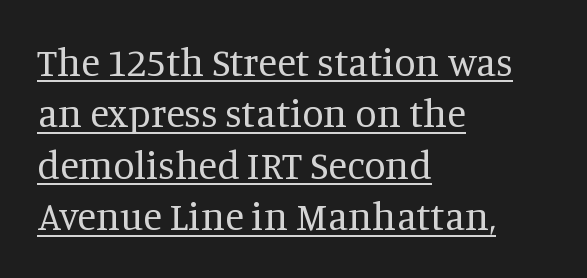
Q: Is the text bold? A: No.
Q: Is the text italic (slanted)? A: No, it is upright.
Q: Is the typeface a serif or a sans-serif typeface? A: Serif.
Q: Is the text underlined? A: Yes.
Q: How is the paragraph aligned? A: Left-aligned.
Q: Is the spacing between letters normal or unusually wide? A: Normal.
Q: Is the spacing between lines tight, normal or loose? A: Normal.
Q: Width (condensed, normal, or wide)? A: Normal.
Q: Stroke contrast? A: Medium.
Q: x-height? A: Large.
Q: Monospaced? A: No.
